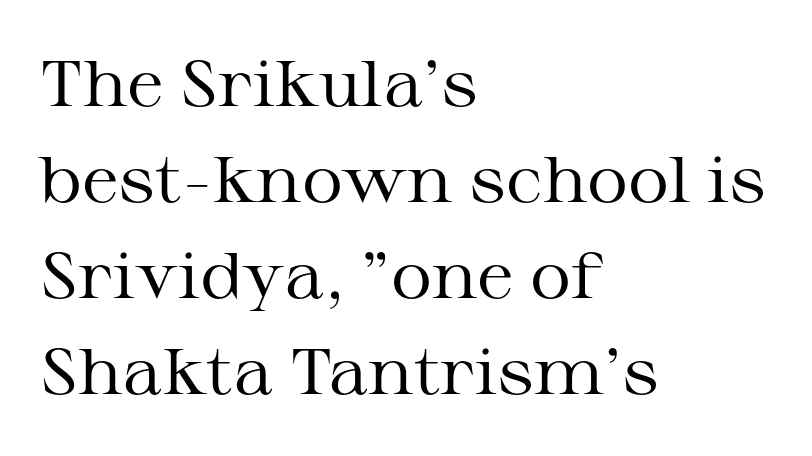
The image shows 64 px regular-weight, wide serif type, upright; set left-aligned, normal line spacing (1.5x), normal letter spacing, not underlined; medium stroke contrast and a medium x-height.
